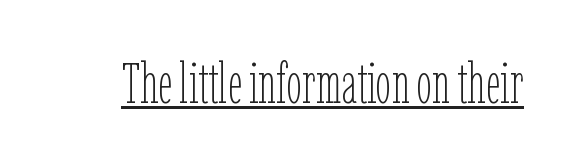
Q: Is the text bold? A: No.
Q: Is the text italic (slanted)? A: No, it is upright.
Q: Is the text underlined? A: Yes.
Q: Is the spacing between letters normal or unusually wide? A: Normal.
Q: Width (condensed, normal, or wide)? A: Condensed.
Q: Stroke contrast? A: Low.
Q: x-height? A: Medium.
Q: Monospaced? A: No.
